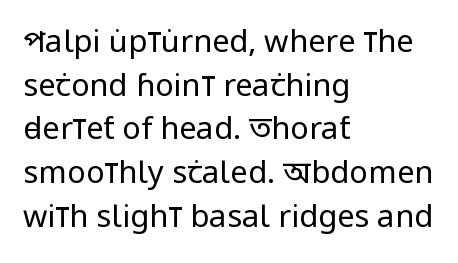
The image shows 31 px regular-weight, condensed sans-serif type, upright; set left-aligned, normal line spacing (1.41x), normal letter spacing, not underlined; low stroke contrast and a large x-height.
